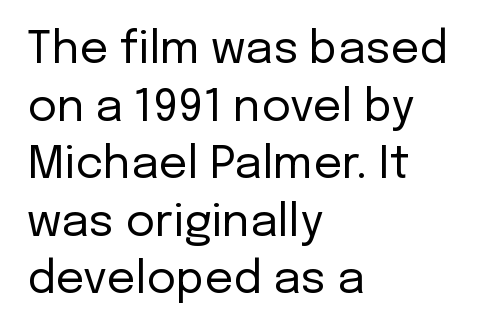
Q: Is the text bold? A: No.
Q: Is the text italic (slanted)? A: No, it is upright.
Q: Is the typeface a serif or a sans-serif typeface? A: Sans-serif.
Q: Is the text underlined? A: No.
Q: How is the paragraph aligned? A: Left-aligned.
Q: Is the spacing between letters normal or unusually wide? A: Normal.
Q: Is the spacing between lines tight, normal or loose? A: Normal.
Q: Width (condensed, normal, or wide)? A: Normal.
Q: Stroke contrast? A: Low.
Q: x-height? A: Medium.
Q: Monospaced? A: No.
